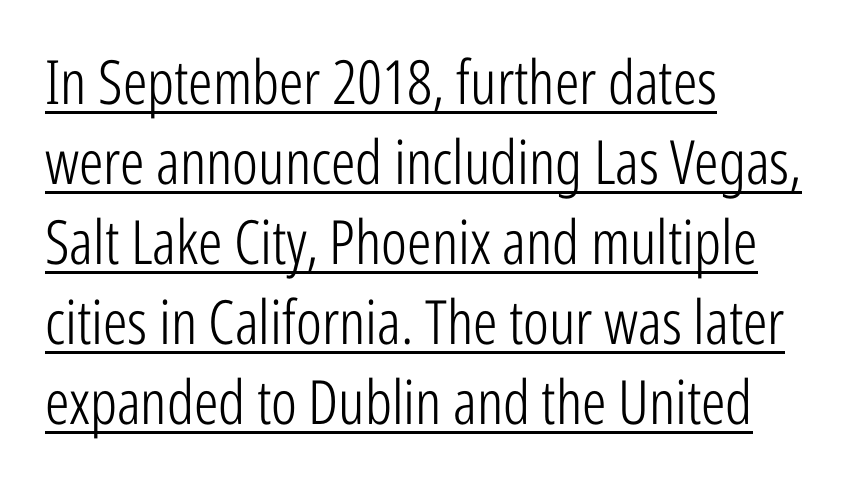
The image shows 61 px light, condensed sans-serif type, upright; set left-aligned, normal line spacing (1.31x), normal letter spacing, underlined; low stroke contrast and a medium x-height.
